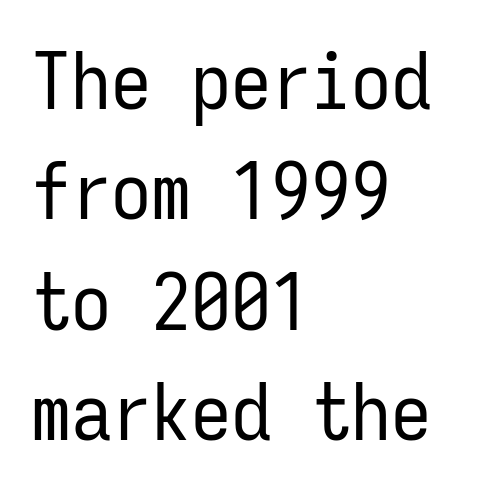
{"serif": "no", "italic": "no", "bold": "no", "weight": "regular", "width": "condensed", "stroke_contrast": "low", "x_height": "medium", "monospaced": "yes", "underline": "no", "align": "left", "line_spacing": "normal", "line_spacing_ratio": 1.38, "letter_spacing": "normal", "letter_spacing_em": 0.0, "glyph_px": 80}
